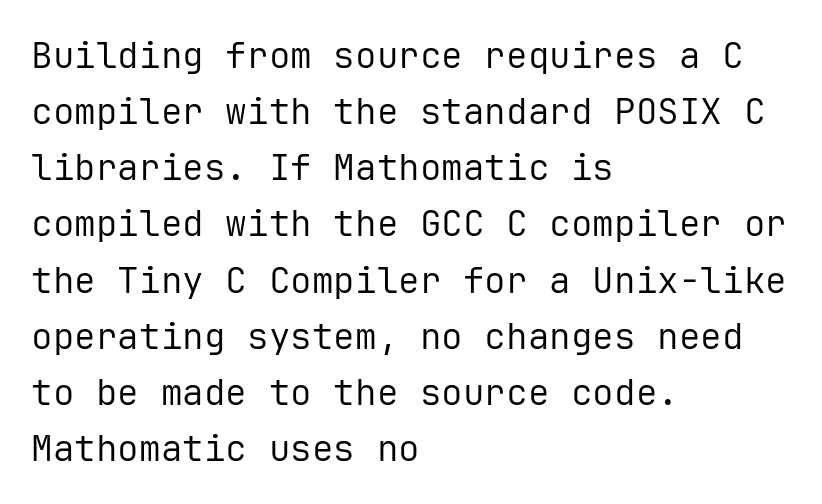
The image shows 36 px regular-weight sans-serif type, upright, monospaced; set left-aligned, normal line spacing (1.56x), normal letter spacing, not underlined; low stroke contrast and a medium x-height.
